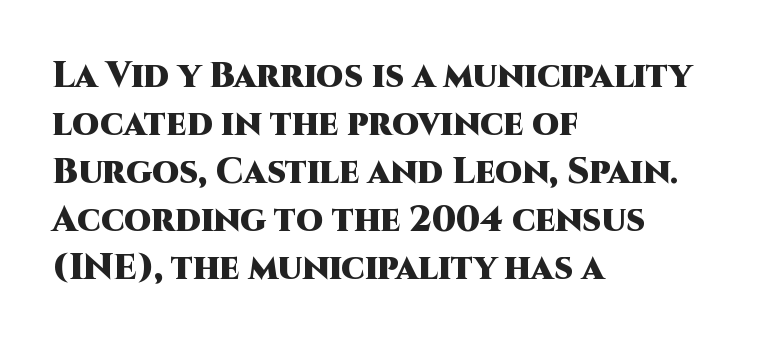
Words appear dense and cohesive because spacing is normal. Designer's note — italics off, roman on. Heavy, bold letterforms. Examine the stroke ends and you'll find no serifs.
